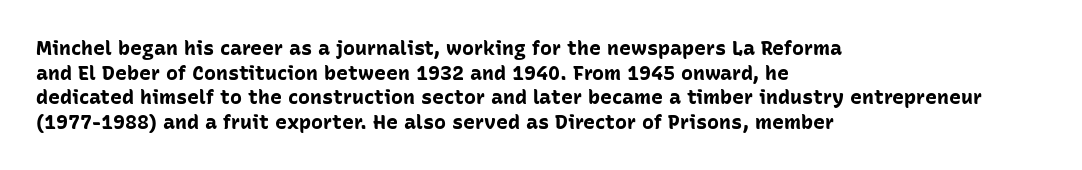
Q: Is the text bold? A: Yes.
Q: Is the text italic (slanted)? A: No, it is upright.
Q: Is the text underlined? A: No.
Q: How is the paragraph aligned? A: Left-aligned.
Q: Is the spacing between letters normal or unusually wide? A: Normal.
